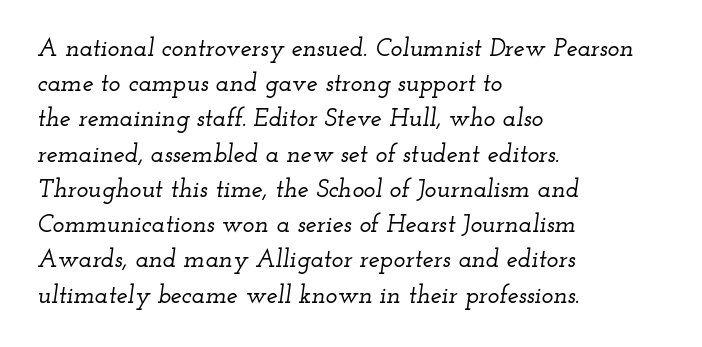
{"italic": "yes", "lean": "right", "slant_degrees": 12, "underline": "no", "align": "left", "line_spacing": "normal", "line_spacing_ratio": 1.41, "letter_spacing": "normal", "letter_spacing_em": 0.0, "glyph_px": 25}
